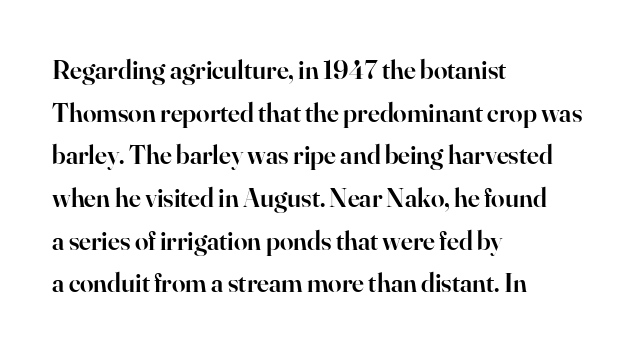
{"italic": "no", "bold": "semi", "underline": "no", "align": "left", "line_spacing": "normal", "line_spacing_ratio": 1.58, "letter_spacing": "normal", "letter_spacing_em": 0.0, "glyph_px": 27}
